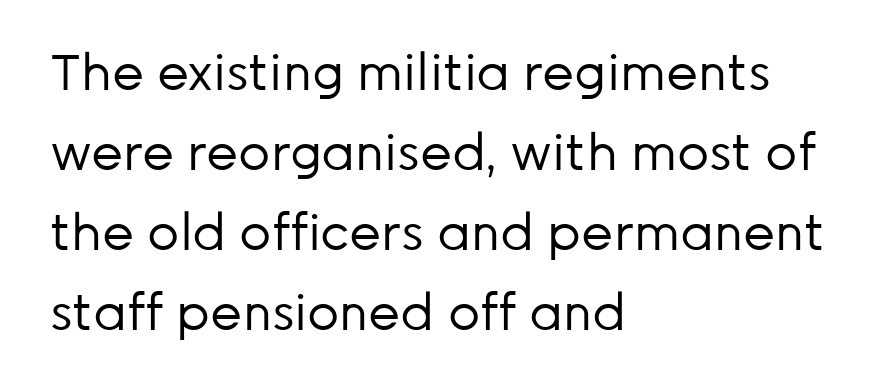
Leading matches the norm, producing a regular column. Tracking value appears to be zero — textbook default spacing. Type without underlining. Stem width sits at or under what a default text font uses. Here the designer chose a conventional face with non-uniform glyph widths. The paragraph has a hard left edge and a soft right edge.
